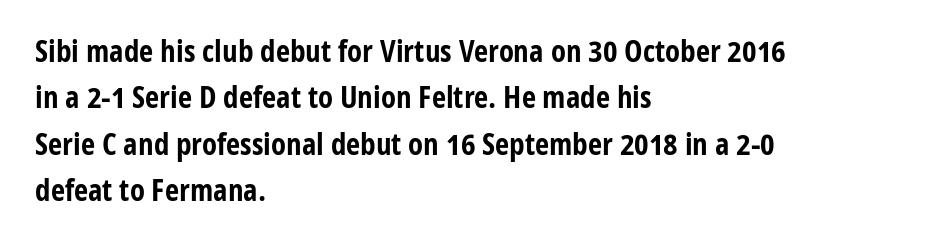
Plenty of ink on the page — the face is bold. Check where the strokes stop: nothing finishes them off — pure sans. Does the copy run flush right? No — it runs flush left. Each letter keeps its own natural width here, so spacing adapts to shape. Regular leading. Quick note: underline off.
